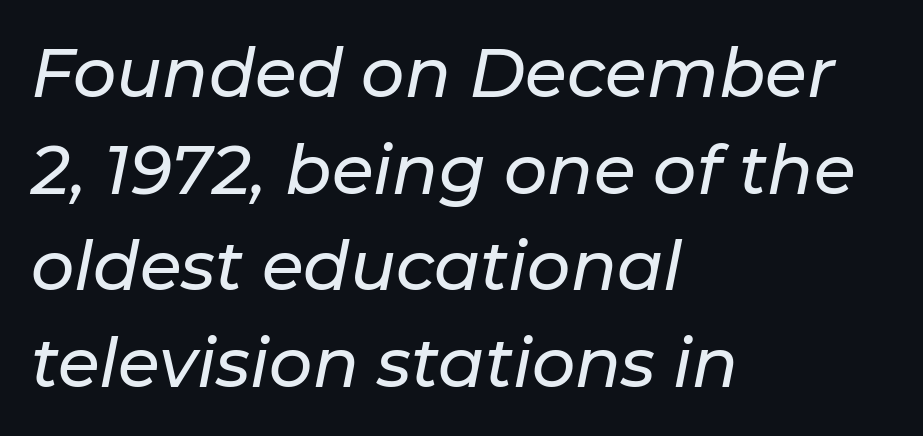
Q: Is the text italic (slanted)? A: Yes, it leans right by about 11 degrees.
Q: Is the text underlined? A: No.
Q: How is the paragraph aligned? A: Left-aligned.
Q: Is the spacing between letters normal or unusually wide? A: Normal.
Q: Is the spacing between lines tight, normal or loose? A: Normal.
Q: Width (condensed, normal, or wide)? A: Normal.
Q: Stroke contrast? A: Low.
Q: x-height? A: Medium.
Q: Monospaced? A: No.
